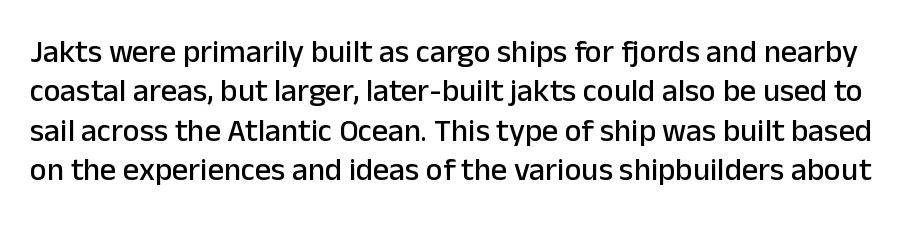
Here the designer chose a conventional face with non-uniform glyph widths. The area under the type is left untouched. I'd call this a sans setting — the letters go barefoot. Posture: vertical. There is no visible air inserted between adjacent glyphs.
